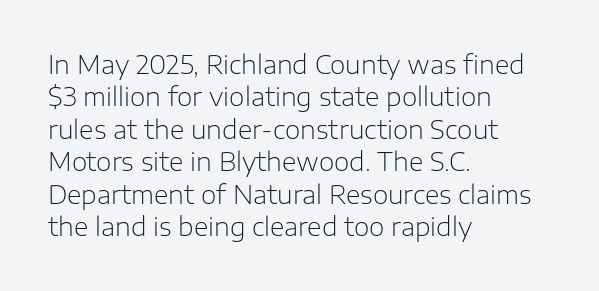
Q: Is the text bold? A: No.
Q: Is the text italic (slanted)? A: No, it is upright.
Q: Is the text underlined? A: No.
Q: How is the paragraph aligned? A: Left-aligned.
Q: Is the spacing between letters normal or unusually wide? A: Normal.
Q: Is the spacing between lines tight, normal or loose? A: Normal.
